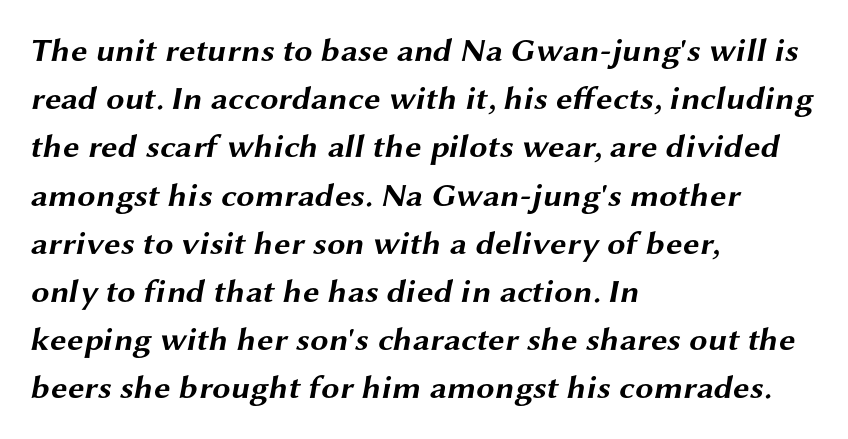
The image shows 33 px bold, wide sans-serif type; set left-aligned, normal line spacing (1.46x), normal letter spacing, not underlined; medium stroke contrast and a medium x-height.
